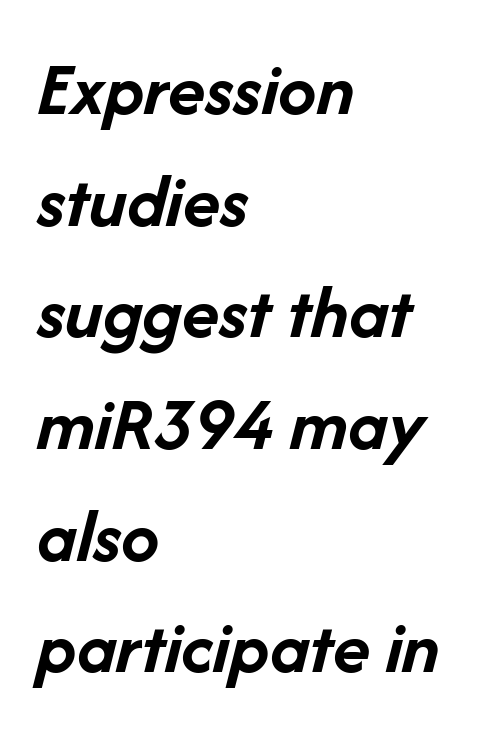
Rule under the text: the space is simply empty. These words are printed bold, with thick strokes throughout. Letter spacing: default. It's the slanting kind of type.
